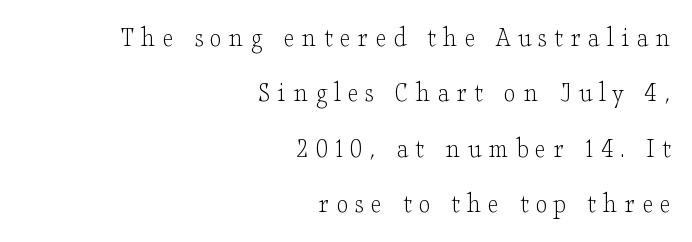
The image shows 29 px light, wide serif type, upright; set right-aligned, loose line spacing (1.91x), unusually wide letter spacing (+0.24 em), not underlined; low stroke contrast and a small x-height.
